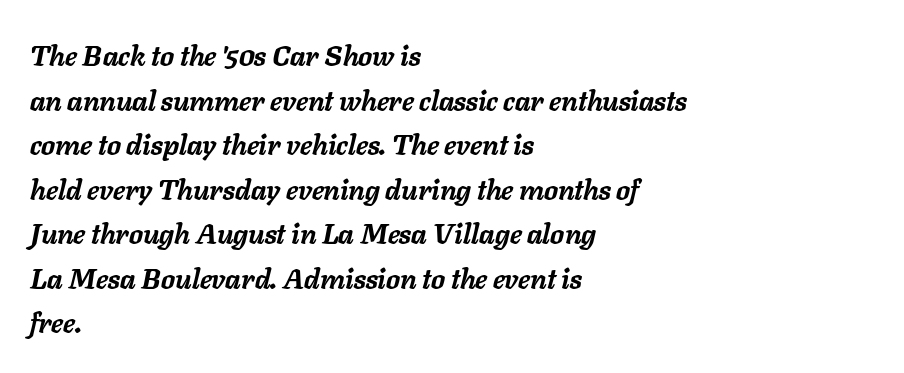
Q: Is the text bold? A: Yes.
Q: Is the text italic (slanted)? A: Yes, it leans right by about 11 degrees.
Q: Is the text underlined? A: No.
Q: How is the paragraph aligned? A: Left-aligned.
Q: Is the spacing between letters normal or unusually wide? A: Normal.
Q: Is the spacing between lines tight, normal or loose? A: Normal.
Q: Width (condensed, normal, or wide)? A: Normal.
Q: Stroke contrast? A: Low.
Q: x-height? A: Medium.
Q: Monospaced? A: No.
